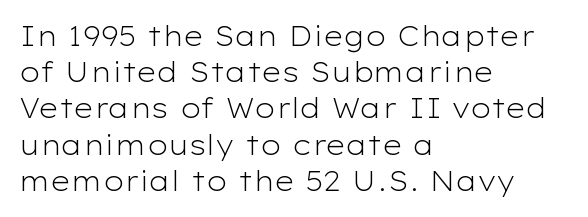
{"italic": "no", "bold": "no", "underline": "no", "align": "left", "line_spacing": "normal", "line_spacing_ratio": 1.34, "letter_spacing": "normal", "letter_spacing_em": 0.0, "glyph_px": 27}
